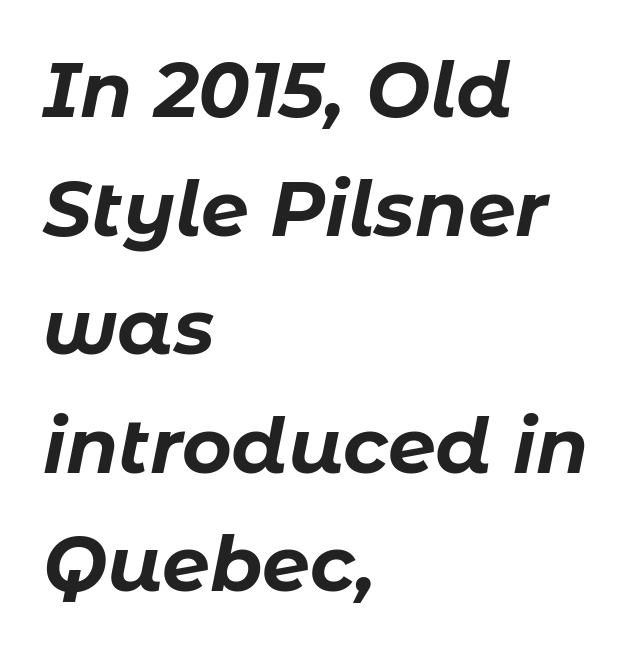
{"italic": "yes", "lean": "right", "slant_degrees": 11, "bold": "yes", "weight": "bold", "width": "normal", "stroke_contrast": "low", "x_height": "medium", "monospaced": "no", "underline": "no", "align": "left", "line_spacing": "normal", "line_spacing_ratio": 1.56, "letter_spacing": "normal", "letter_spacing_em": 0.0, "glyph_px": 76}
